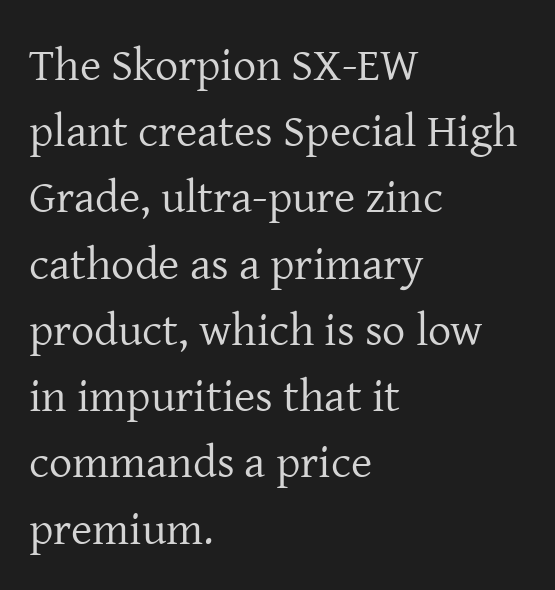
The face used here is proportionally spaced, like ordinary book or web type. Does the lettering tilt? It doesn't — this is upright. Every row of glyphs begins at an identical x-position on the left. A typesetter would call this zero additional tracking. Typographically, this falls in the serif category.
